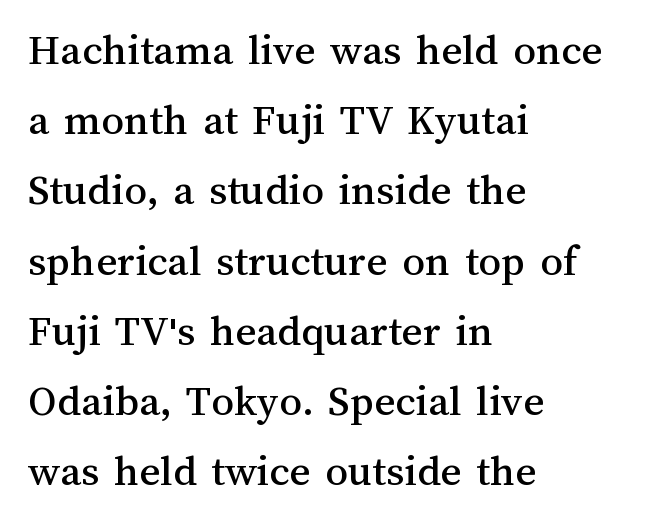
The image shows 45 px text type, upright; set left-aligned, normal line spacing (1.56x), normal letter spacing, not underlined; medium stroke contrast and a medium x-height.
